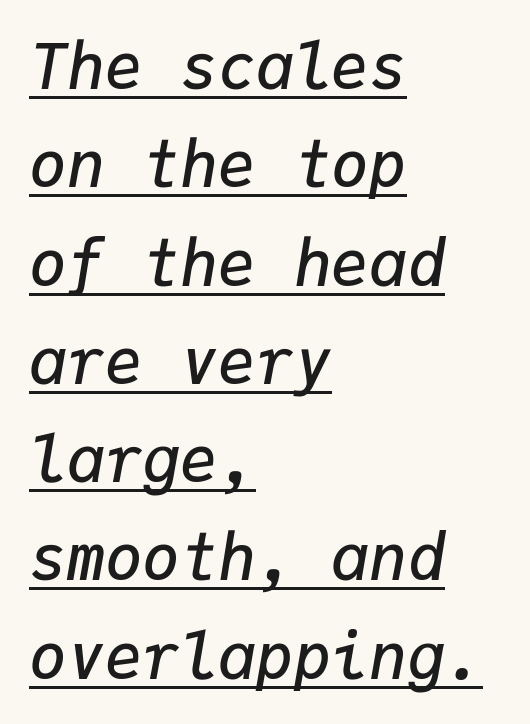
Q: Is the text bold? A: Semi-bold.
Q: Is the text italic (slanted)? A: Yes, it leans right by about 9 degrees.
Q: Is the text underlined? A: Yes.
Q: How is the paragraph aligned? A: Left-aligned.
Q: Is the spacing between letters normal or unusually wide? A: Normal.
Q: Is the spacing between lines tight, normal or loose? A: Normal.
Q: Width (condensed, normal, or wide)? A: Normal.
Q: Stroke contrast? A: Low.
Q: x-height? A: Medium.
Q: Monospaced? A: Yes.
